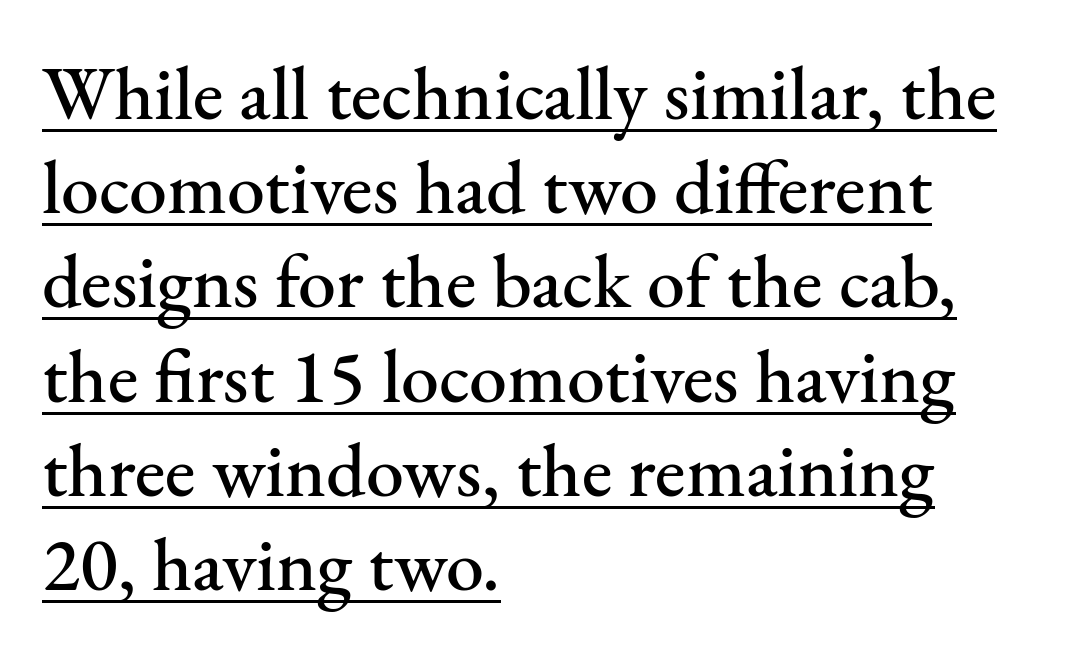
Q: Is the text italic (slanted)? A: No, it is upright.
Q: Is the typeface a serif or a sans-serif typeface? A: Serif.
Q: Is the text underlined? A: Yes.
Q: How is the paragraph aligned? A: Left-aligned.
Q: Is the spacing between letters normal or unusually wide? A: Normal.
Q: Width (condensed, normal, or wide)? A: Normal.
Q: Stroke contrast? A: Medium.
Q: x-height? A: Small.
Q: Monospaced? A: No.
